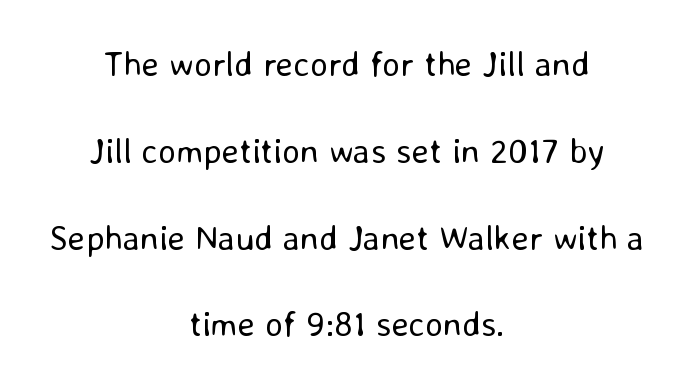
Q: Is the text bold? A: No.
Q: Is the text italic (slanted)? A: No, it is upright.
Q: Is the typeface a serif or a sans-serif typeface? A: Sans-serif.
Q: Is the text underlined? A: No.
Q: How is the paragraph aligned? A: Centered.
Q: Is the spacing between letters normal or unusually wide? A: Normal.
Q: Is the spacing between lines tight, normal or loose? A: Loose.
Q: Width (condensed, normal, or wide)? A: Normal.
Q: Stroke contrast? A: Low.
Q: x-height? A: Medium.
Q: Monospaced? A: No.
